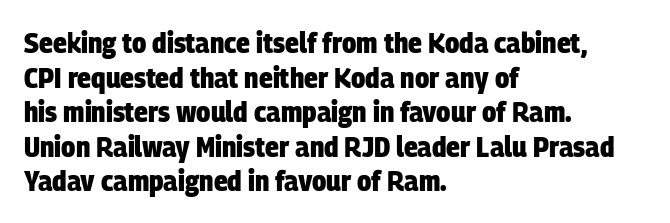
Do the characters align in a grid? No, the font is proportional. Typographically, this falls in the sans-serif category. Emphasis by weight is at full strength: bold. Letter spacing: default. The space directly below the letters is spotless.
